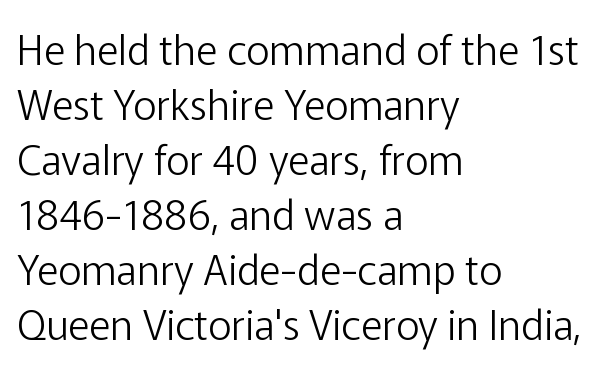
Unlike a traditional serif, this face leaves its strokes unadorned. Does the copy run flush right? No — it runs flush left. This is the regular roman posture of the typeface. The space directly below the letters is spotless. Spacing verdict: proportional, widths tailored to each character.
